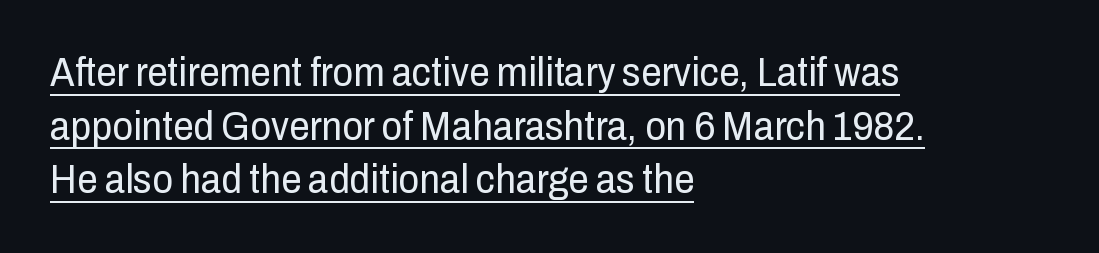
Q: Is the text bold? A: No.
Q: Is the text italic (slanted)? A: No, it is upright.
Q: Is the typeface a serif or a sans-serif typeface? A: Sans-serif.
Q: Is the text underlined? A: Yes.
Q: How is the paragraph aligned? A: Left-aligned.
Q: Is the spacing between letters normal or unusually wide? A: Normal.
Q: Is the spacing between lines tight, normal or loose? A: Normal.
Q: Width (condensed, normal, or wide)? A: Condensed.
Q: Stroke contrast? A: Low.
Q: x-height? A: Medium.
Q: Monospaced? A: No.
